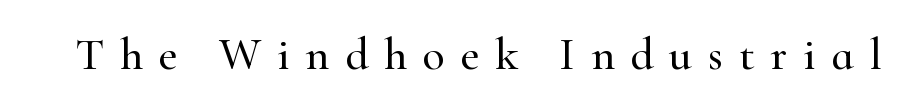
Descender tails drop into unmarked territory. A typesetter would call this proportional, since set widths differ per character. This is roman type, the default non-slanted kind. Loose tracking; the words dissolve into strings of separated letters.
